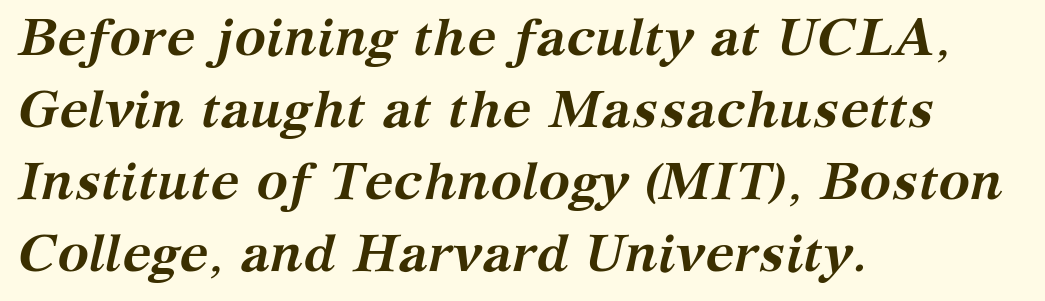
The image shows 53 px semibold serif type, italic (leaning right); set left-aligned, normal line spacing (1.36x), normal letter spacing, not underlined; medium stroke contrast and a medium x-height.
